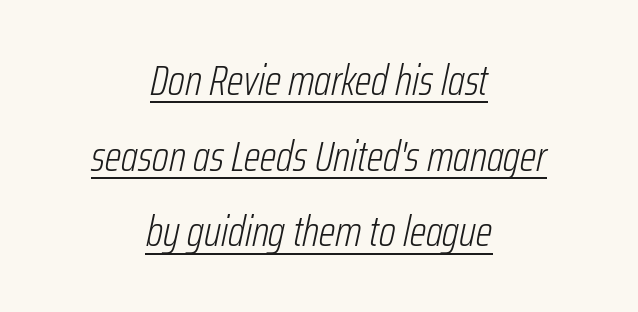
The image shows 43 px light, condensed type, italic (leaning right); set centered, line spacing 1.76x, normal letter spacing, underlined; low stroke contrast and a medium x-height.
